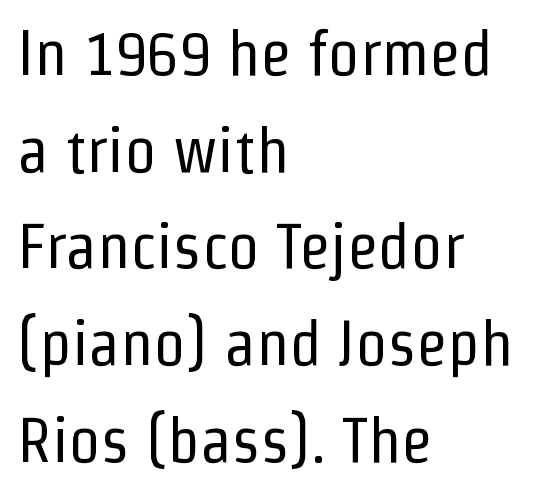
{"serif": "no", "italic": "no", "bold": "no", "weight": "regular", "width": "condensed", "stroke_contrast": "low", "x_height": "medium", "monospaced": "no", "underline": "no", "align": "left", "line_spacing": "normal", "line_spacing_ratio": 1.51, "letter_spacing": "normal", "letter_spacing_em": 0.0, "glyph_px": 64}
